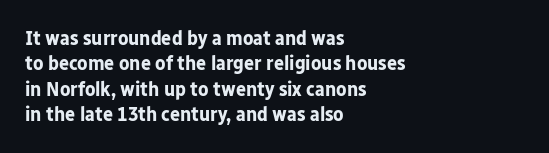
{"italic": "no", "bold": "yes", "underline": "no", "align": "left", "line_spacing_ratio": 1.21, "letter_spacing": "normal", "letter_spacing_em": 0.0, "glyph_px": 21}
